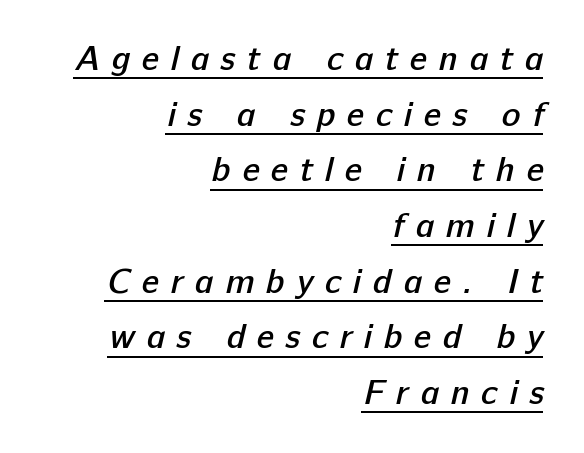
{"serif": "no", "bold": "semi", "weight": "semibold", "width": "normal", "stroke_contrast": "low", "x_height": "medium", "monospaced": "no", "underline": "yes", "align": "right", "line_spacing": "normal", "line_spacing_ratio": 1.59, "letter_spacing": "wide", "letter_spacing_em": 0.33, "glyph_px": 35}
